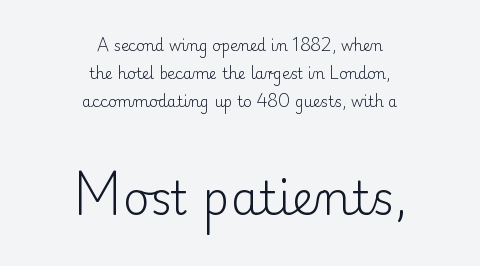
The image shows 46 px light type, upright; set centered, line spacing 1.88x, normal letter spacing, not underlined; the second (bottom) block is 3.07x larger; low stroke contrast and a small x-height.
